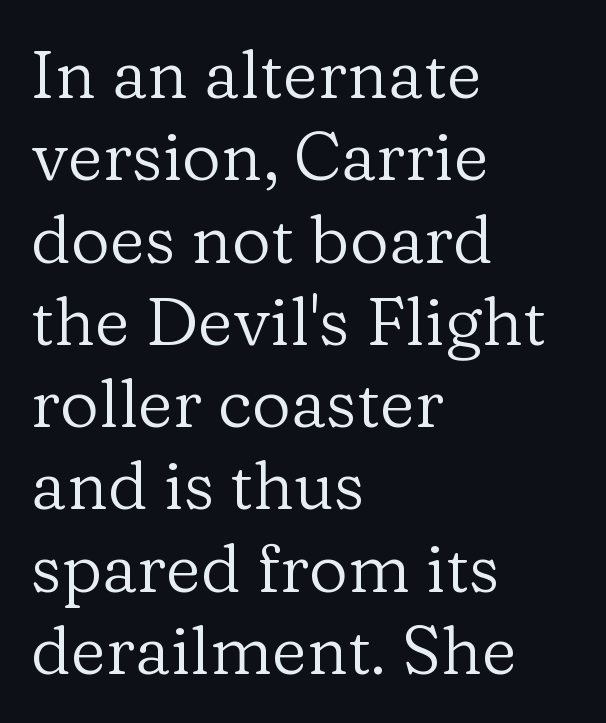
The image shows 68 px regular-weight serif type, upright; set left-aligned, line spacing 1.21x, normal letter spacing, not underlined; low stroke contrast and a medium x-height.
